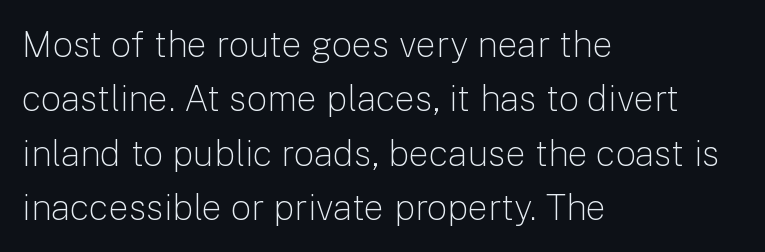
The image shows 36 px light sans-serif type, upright; set left-aligned, normal line spacing (1.51x), normal letter spacing, not underlined; low stroke contrast and a medium x-height.
